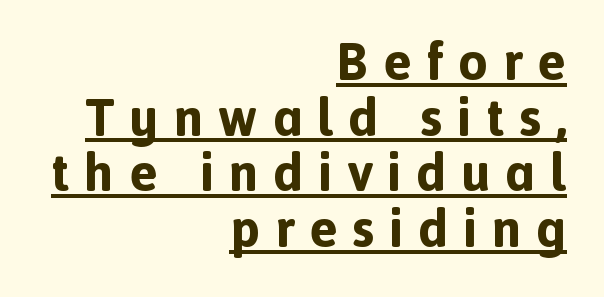
Compared with typical paragraphs, the rows here are closer together. Caption: expanded tracking, letters set apart. The typesetting leans heavy: a genuine bold. These lines are set flush right with a ragged left edge. You could not count columns in this text — the font is proportionally spaced.
